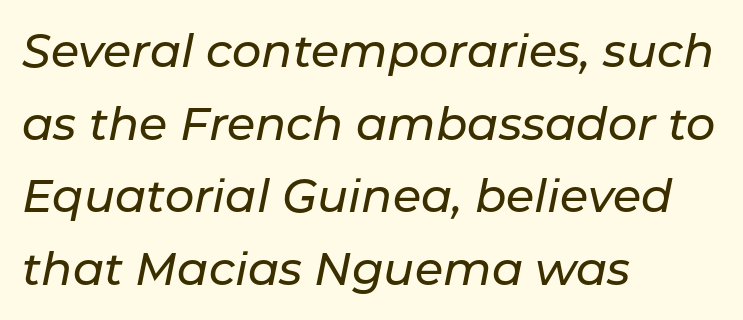
{"italic": "yes", "lean": "right", "slant_degrees": 11, "width": "normal", "stroke_contrast": "low", "x_height": "medium", "monospaced": "no", "underline": "no", "align": "left", "line_spacing": "normal", "line_spacing_ratio": 1.58, "letter_spacing": "normal", "letter_spacing_em": 0.0, "glyph_px": 46}
